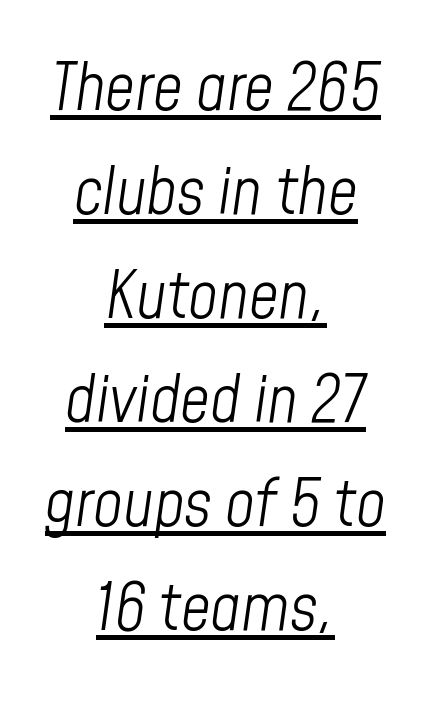
Q: Is the text bold? A: No.
Q: Is the text italic (slanted)? A: Yes, it leans right by about 8 degrees.
Q: Is the text underlined? A: Yes.
Q: How is the paragraph aligned? A: Centered.
Q: Is the spacing between letters normal or unusually wide? A: Normal.
Q: Is the spacing between lines tight, normal or loose? A: Normal.
Q: Width (condensed, normal, or wide)? A: Condensed.
Q: Stroke contrast? A: Low.
Q: x-height? A: Medium.
Q: Monospaced? A: No.
